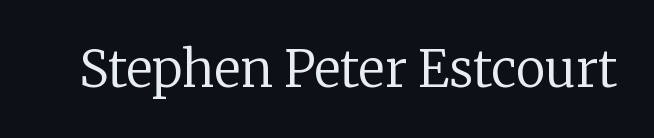
The image shows 50 px regular-weight serif type, upright; set normal letter spacing, not underlined; low stroke contrast and a medium x-height.
